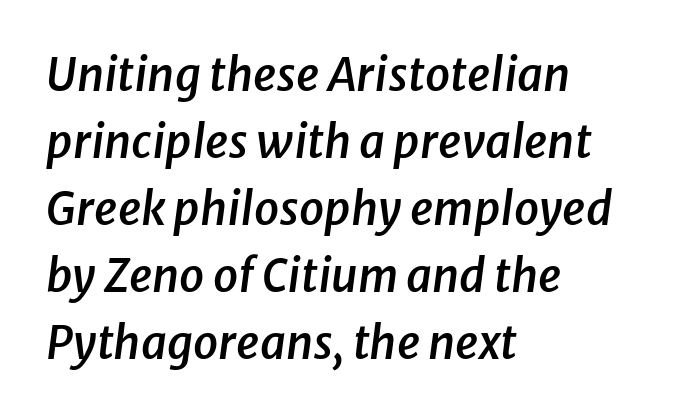
{"italic": "yes", "lean": "right", "slant_degrees": 8, "bold": "semi", "weight": "semibold", "width": "normal", "stroke_contrast": "low", "x_height": "medium", "monospaced": "no", "underline": "no", "align": "left", "line_spacing": "normal", "line_spacing_ratio": 1.49, "letter_spacing": "normal", "letter_spacing_em": 0.0, "glyph_px": 45}
